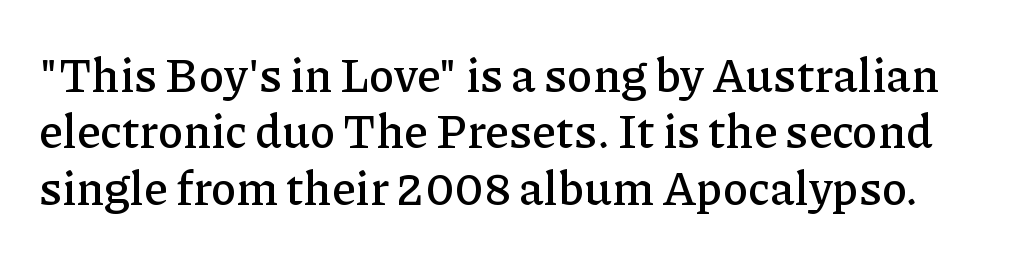
The image shows 47 px serif type, upright; set line spacing 1.2x, normal letter spacing, not underlined; low stroke contrast and a medium x-height.
